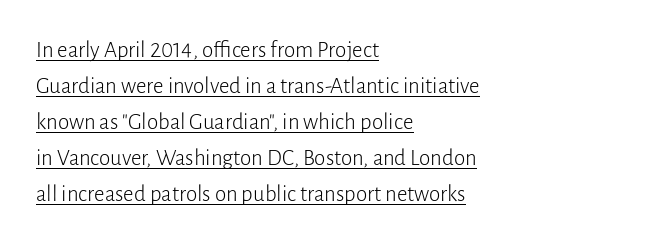
The image shows 23 px text type, upright; set left-aligned, normal line spacing (1.56x), normal letter spacing, underlined.
